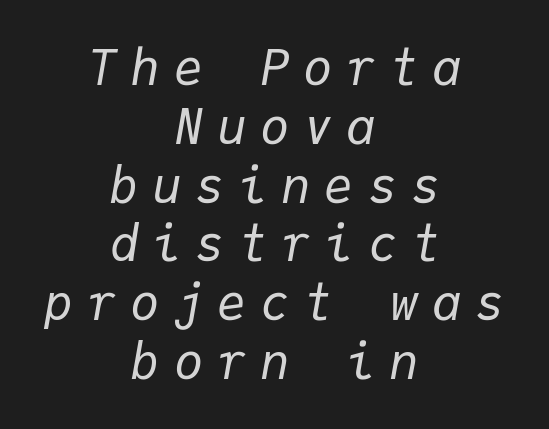
Q: Is the text bold? A: No.
Q: Is the text italic (slanted)? A: Yes, it leans right by about 9 degrees.
Q: Is the text underlined? A: No.
Q: How is the paragraph aligned? A: Centered.
Q: Is the spacing between letters normal or unusually wide? A: Unusually wide.
Q: Width (condensed, normal, or wide)? A: Normal.
Q: Stroke contrast? A: Low.
Q: x-height? A: Medium.
Q: Monospaced? A: Yes.
